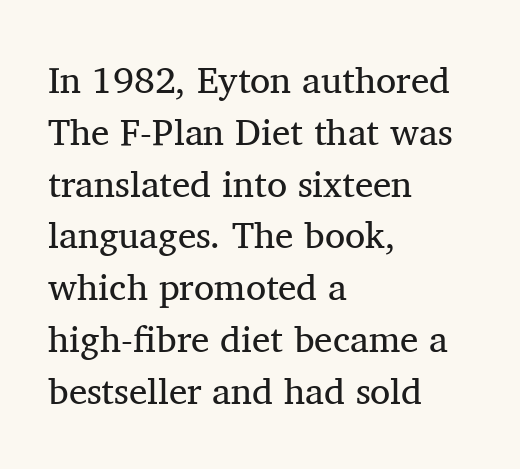
The image shows 37 px regular-weight serif type, upright; set left-aligned, normal line spacing (1.4x), normal letter spacing, not underlined; medium stroke contrast and a medium x-height.
